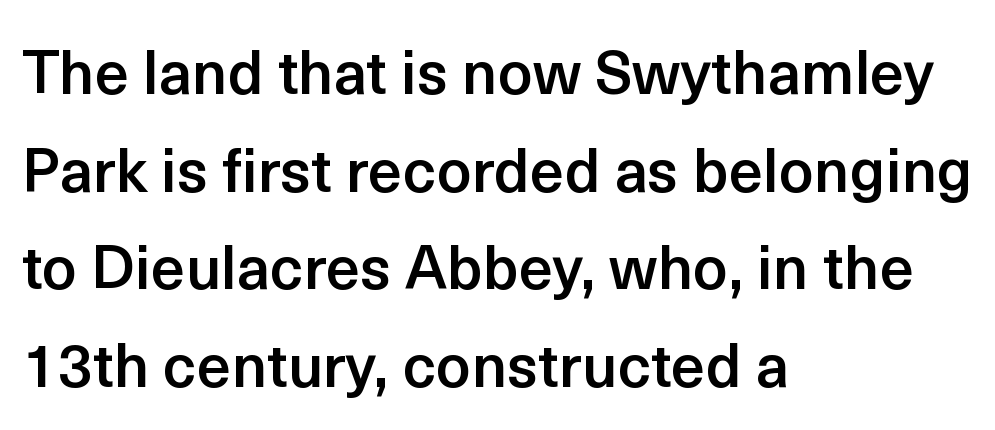
Does the weight exceed regular? Yes, but only to semibold. Tracking value appears to be zero — textbook default spacing. A typesetter would call this leading conventional body-copy spacing. Varying glyph widths throughout — classic text-font behaviour. The rendering anchors every line to the left-hand side. Are there feet on the stems? There aren't — it's a sans.
